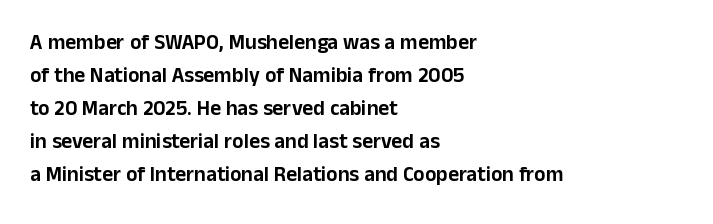
Q: Is the text italic (slanted)? A: No, it is upright.
Q: Is the text underlined? A: No.
Q: How is the paragraph aligned? A: Left-aligned.
Q: Is the spacing between letters normal or unusually wide? A: Normal.
Q: Is the spacing between lines tight, normal or loose? A: Normal.
